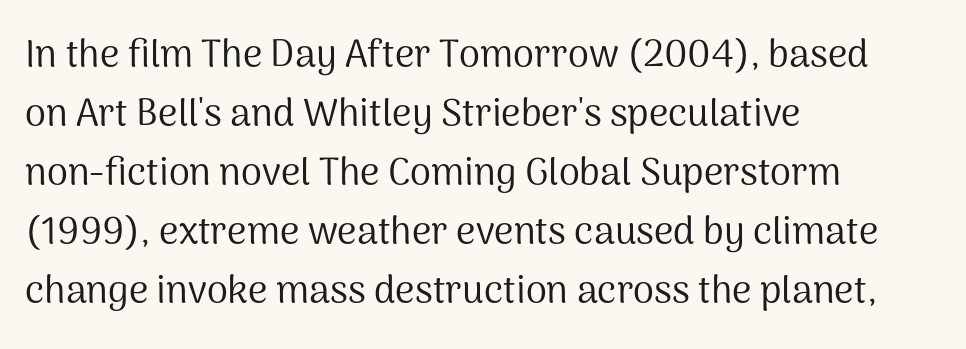
Letter spacing: default. The letters carry no serifs — their stems end cleanly without finishing strokes. This rendering uses left alignment, leaving the right contour irregular. The passage shown is typed in a proportional face where columns would drift.
